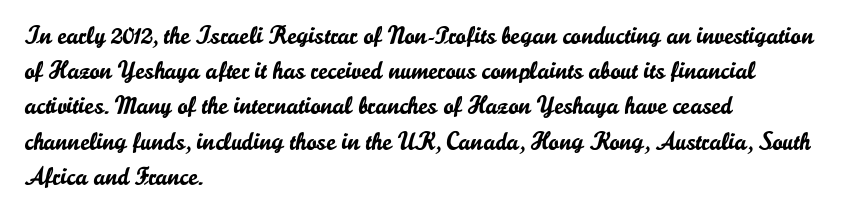
The image shows 25 px text type; set left-aligned, normal line spacing (1.41x), normal letter spacing, not underlined.
